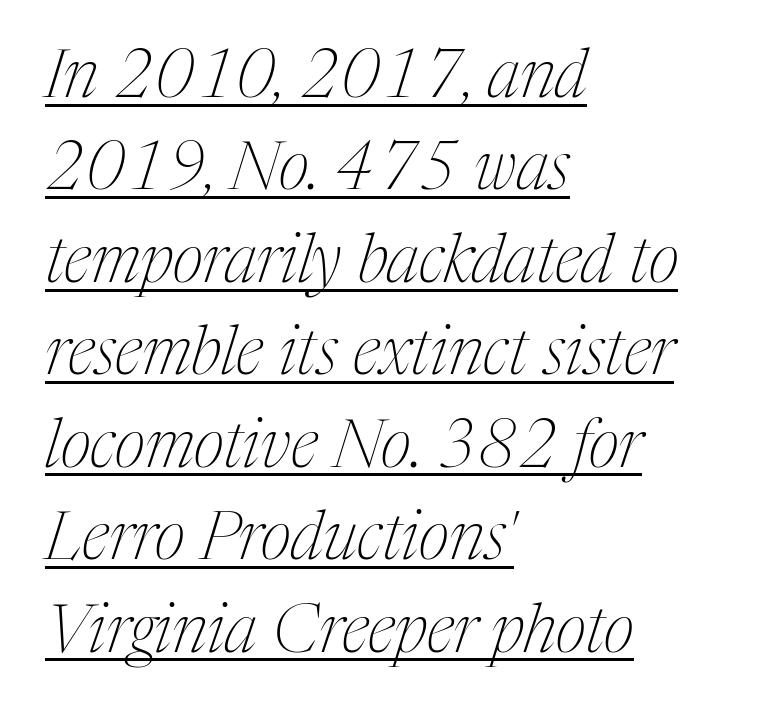
The image shows 67 px thin, condensed serif type, italic (leaning right); set left-aligned, normal line spacing (1.38x), normal letter spacing, underlined; medium stroke contrast and a medium x-height.
